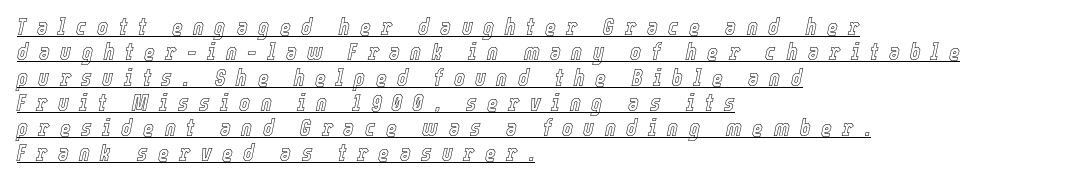
{"italic": "yes", "lean": "right", "slant_degrees": 12, "underline": "yes", "align": "left", "line_spacing": "tight", "line_spacing_ratio": 1.1, "letter_spacing": "wide", "letter_spacing_em": 0.46, "glyph_px": 23}
